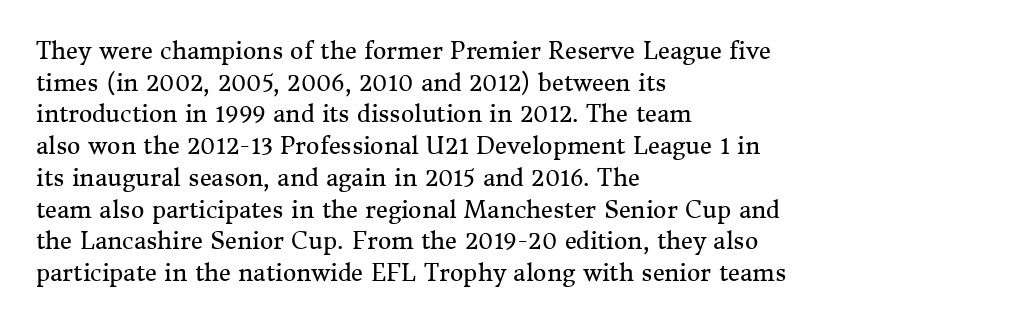
A roman cut, with each character standing at attention. Line spacing here is normal. The text block is weighted toward the left margin, trailing off unevenly rightward. Lines of text with bare space underneath. Nothing unusual about the tracking: characters are spaced as the font intends. A quiet, ordinary-to-light weight characterises the typeface.
